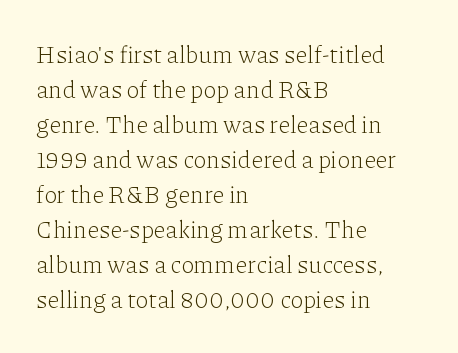
The image shows 24 px text type, upright; set left-aligned, normal line spacing (1.46x), normal letter spacing, not underlined.
